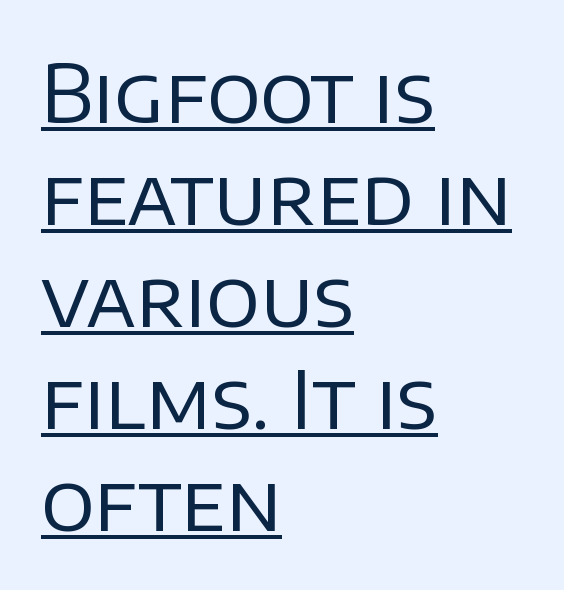
Q: Is the text bold? A: No.
Q: Is the text italic (slanted)? A: No, it is upright.
Q: Is the typeface a serif or a sans-serif typeface? A: Sans-serif.
Q: Is the text underlined? A: Yes.
Q: How is the paragraph aligned? A: Left-aligned.
Q: Is the spacing between letters normal or unusually wide? A: Normal.
Q: Is the spacing between lines tight, normal or loose? A: Normal.
Q: Width (condensed, normal, or wide)? A: Normal.
Q: Stroke contrast? A: Low.
Q: x-height? A: Large.
Q: Monospaced? A: No.
